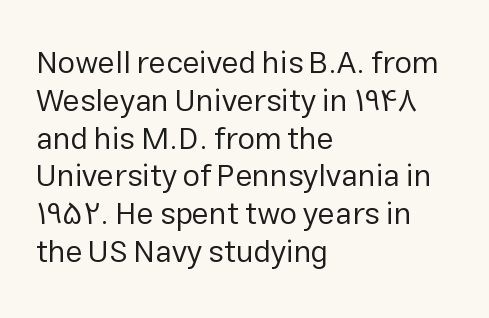
Which margin do the lines hug? The left one — the right edge is uneven. Type style note: lacks serifs. Does the lettering tilt? It doesn't — this is upright. The foot of each line stays bare and open. The horizontal fit of the characters is conventional and even.
